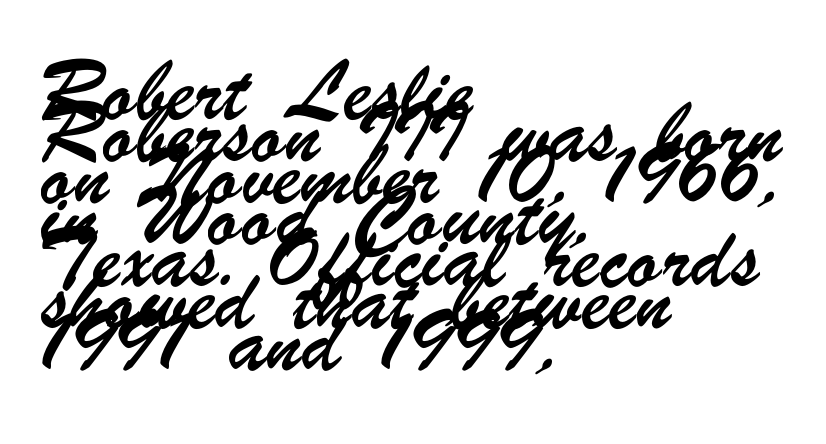
Q: Is the typeface a serif or a sans-serif typeface? A: Sans-serif.
Q: Is the text underlined? A: No.
Q: How is the paragraph aligned? A: Left-aligned.
Q: Is the spacing between letters normal or unusually wide? A: Normal.
Q: Is the spacing between lines tight, normal or loose? A: Tight.
Q: Width (condensed, normal, or wide)? A: Condensed.
Q: Stroke contrast? A: Low.
Q: x-height? A: Small.
Q: Monospaced? A: No.
